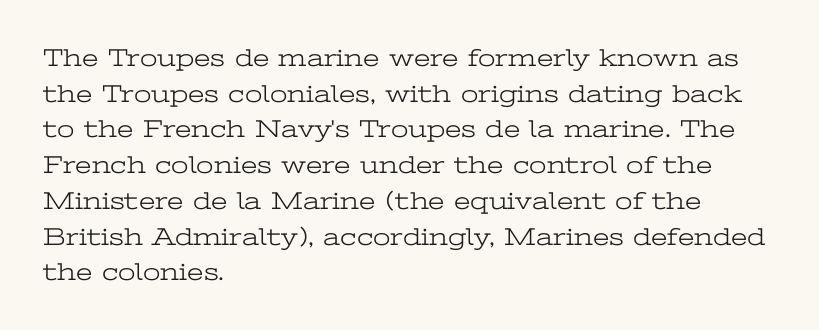
{"italic": "no", "bold": "no", "underline": "no", "align": "left", "line_spacing": "normal", "line_spacing_ratio": 1.43, "letter_spacing": "normal", "letter_spacing_em": 0.0, "glyph_px": 25}
